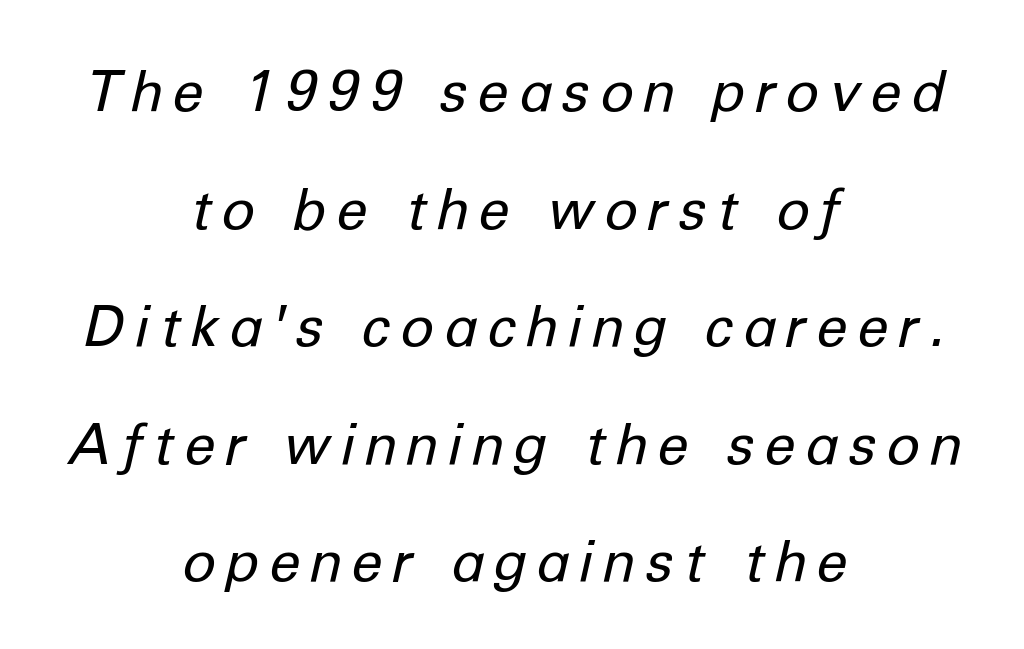
{"italic": "yes", "lean": "right", "slant_degrees": 12, "bold": "no", "weight": "regular", "width": "normal", "stroke_contrast": "low", "x_height": "medium", "monospaced": "no", "underline": "no", "align": "center", "line_spacing": "loose", "line_spacing_ratio": 2.1, "letter_spacing": "wide", "letter_spacing_em": 0.2, "glyph_px": 56}
